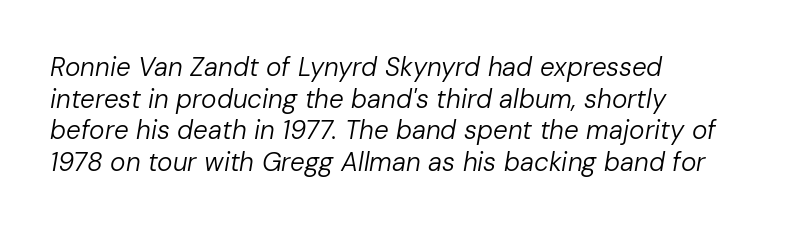
Q: Is the text bold? A: No.
Q: Is the text italic (slanted)? A: Yes, it leans right by about 10 degrees.
Q: Is the text underlined? A: No.
Q: How is the paragraph aligned? A: Left-aligned.
Q: Is the spacing between letters normal or unusually wide? A: Normal.
